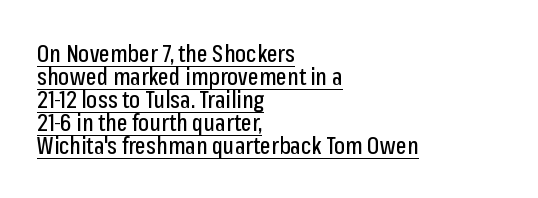
What stands out about the letter spacing? Nothing — it is the standard amount. Successive baselines arrive quickly, one right under another. Posture: vertical. This rendering features underlined lettering.
